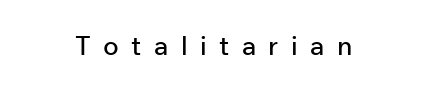
{"italic": "no", "underline": "no", "align": "center", "letter_spacing": "wide", "letter_spacing_em": 0.48, "glyph_px": 26}
